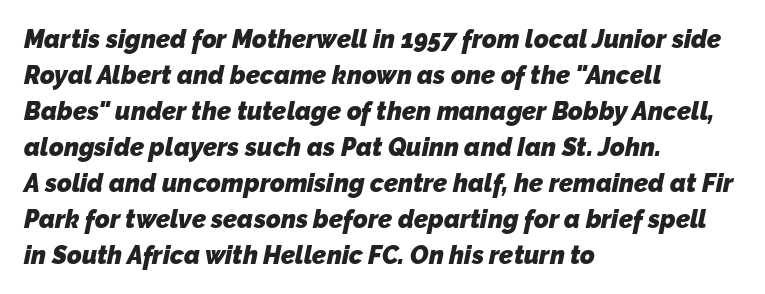
Look at the tracking — it's just the regular setting, nothing added. Honestly, the row spacing looks completely unremarkable. Plain, unruled lines of type. The compositor pushed each line to the left boundary. I'd describe the lettering as bold — thick and assertive.
